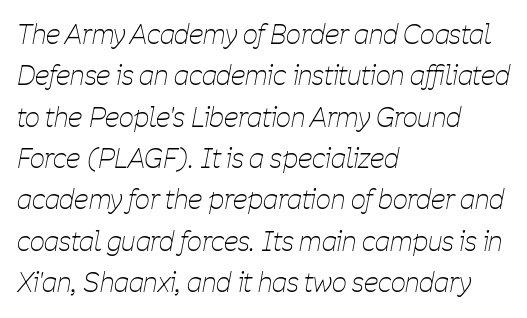
Q: Is the text bold? A: No.
Q: Is the text italic (slanted)? A: Yes, it leans right by about 11 degrees.
Q: Is the text underlined? A: No.
Q: How is the paragraph aligned? A: Left-aligned.
Q: Is the spacing between letters normal or unusually wide? A: Normal.
Q: Is the spacing between lines tight, normal or loose? A: Normal.
